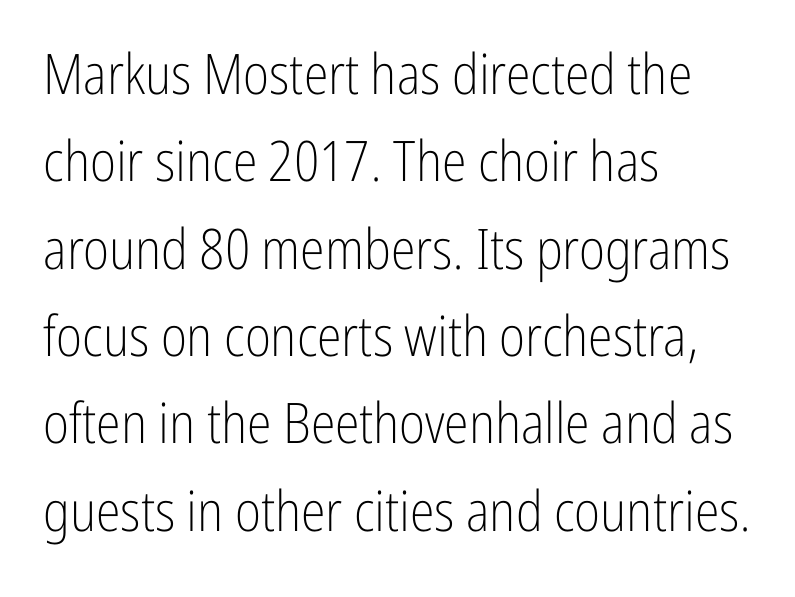
Q: Is the text bold? A: No.
Q: Is the text italic (slanted)? A: No, it is upright.
Q: Is the typeface a serif or a sans-serif typeface? A: Sans-serif.
Q: Is the text underlined? A: No.
Q: How is the paragraph aligned? A: Left-aligned.
Q: Is the spacing between letters normal or unusually wide? A: Normal.
Q: Is the spacing between lines tight, normal or loose? A: Normal.
Q: Width (condensed, normal, or wide)? A: Condensed.
Q: Stroke contrast? A: Low.
Q: x-height? A: Medium.
Q: Monospaced? A: No.
